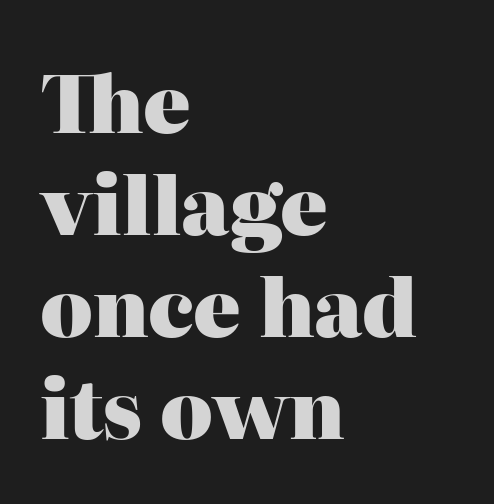
The glyphs in this specimen are seriffed. Varying glyph widths throughout — classic text-font behaviour. The rag falls on the right side of this text block. The font's upright variant was chosen for this text.
